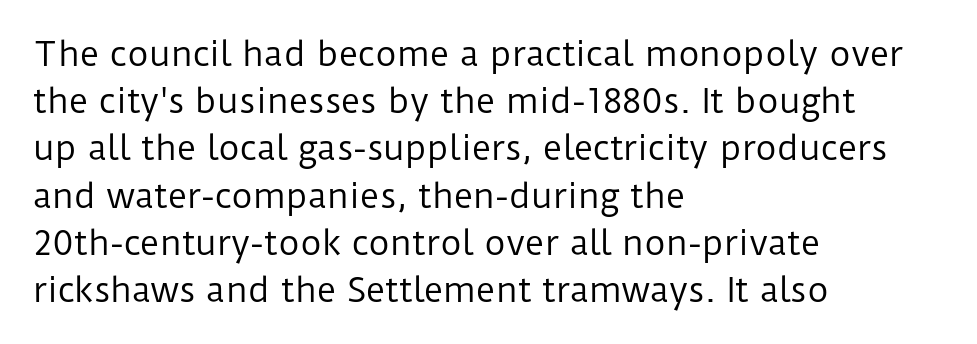
{"serif": "no", "italic": "no", "bold": "no", "weight": "regular", "width": "normal", "stroke_contrast": "low", "x_height": "medium", "monospaced": "no", "underline": "no", "align": "left", "line_spacing": "normal", "line_spacing_ratio": 1.43, "letter_spacing": "normal", "letter_spacing_em": 0.0, "glyph_px": 33}
